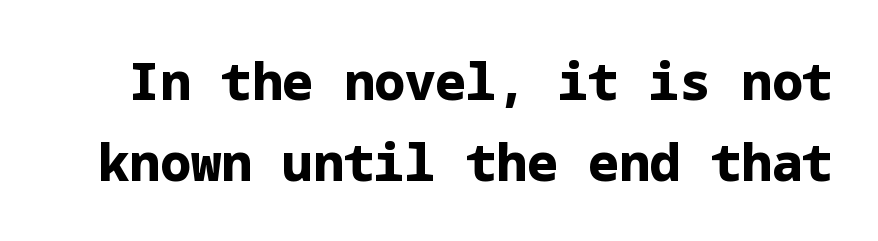
The image shows 51 px bold sans-serif type, upright; set normal line spacing (1.58x), normal letter spacing, not underlined; low stroke contrast and a medium x-height.
